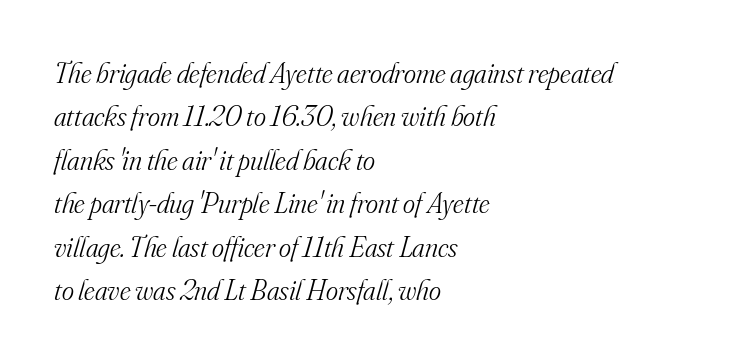
Q: Is the text bold? A: No.
Q: Is the text italic (slanted)? A: Yes, it leans right by about 16 degrees.
Q: Is the typeface a serif or a sans-serif typeface? A: Serif.
Q: Is the text underlined? A: No.
Q: How is the paragraph aligned? A: Left-aligned.
Q: Is the spacing between letters normal or unusually wide? A: Normal.
Q: Is the spacing between lines tight, normal or loose? A: Normal.
Q: Width (condensed, normal, or wide)? A: Normal.
Q: Stroke contrast? A: Medium.
Q: x-height? A: Small.
Q: Monospaced? A: No.
